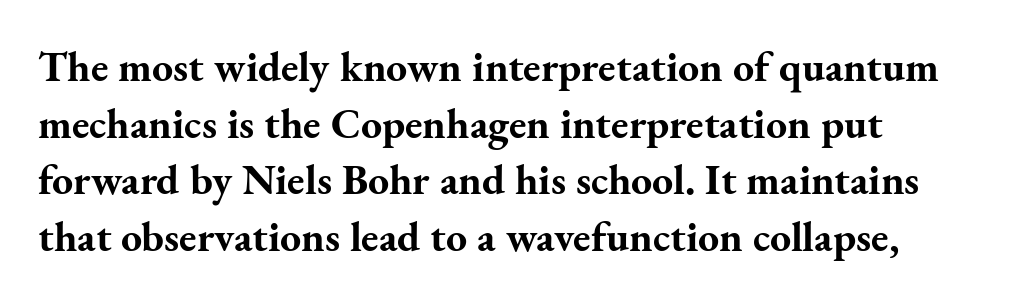
The leading is moderate, giving the passage an even texture. Check the space under the baseline: it is left empty. What kind of face is this? One with serifs. Students, note that the glyphs here touch the page at normal intervals.
